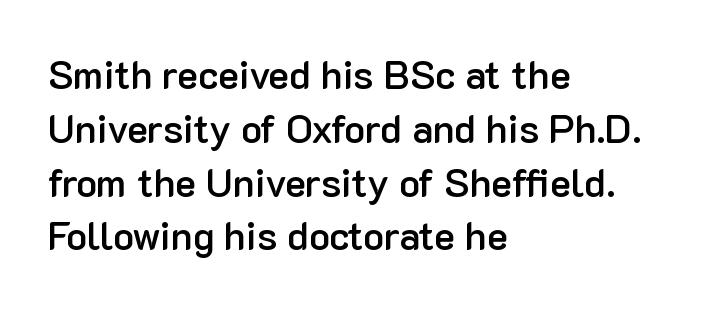
The image shows 39 px semibold sans-serif type, upright; set left-aligned, normal line spacing (1.38x), normal letter spacing, not underlined; low stroke contrast and a medium x-height.
